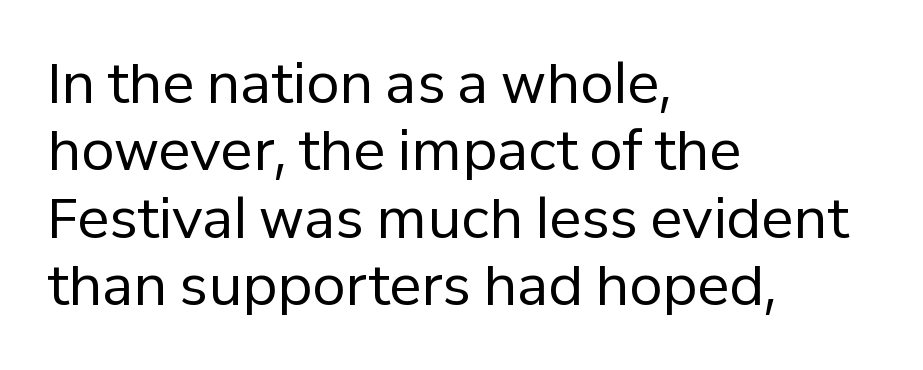
Q: Is the text bold? A: No.
Q: Is the text italic (slanted)? A: No, it is upright.
Q: Is the typeface a serif or a sans-serif typeface? A: Sans-serif.
Q: Is the text underlined? A: No.
Q: How is the paragraph aligned? A: Left-aligned.
Q: Is the spacing between letters normal or unusually wide? A: Normal.
Q: Is the spacing between lines tight, normal or loose? A: Normal.
Q: Width (condensed, normal, or wide)? A: Normal.
Q: Stroke contrast? A: Low.
Q: x-height? A: Medium.
Q: Monospaced? A: No.
